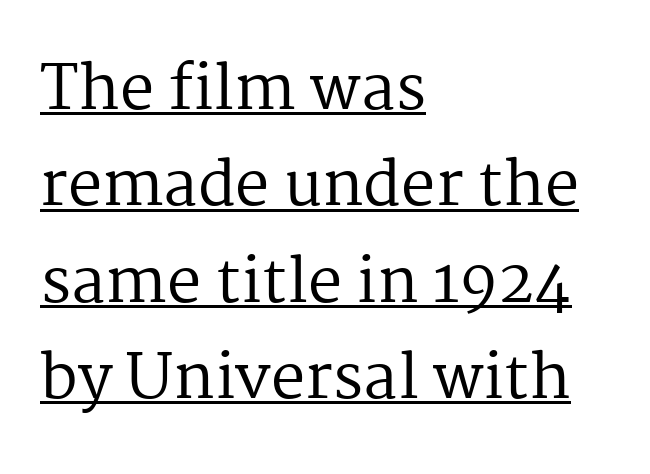
Q: Is the text bold? A: No.
Q: Is the text italic (slanted)? A: No, it is upright.
Q: Is the typeface a serif or a sans-serif typeface? A: Serif.
Q: Is the text underlined? A: Yes.
Q: How is the paragraph aligned? A: Left-aligned.
Q: Is the spacing between letters normal or unusually wide? A: Normal.
Q: Is the spacing between lines tight, normal or loose? A: Normal.
Q: Width (condensed, normal, or wide)? A: Normal.
Q: Stroke contrast? A: Medium.
Q: x-height? A: Medium.
Q: Monospaced? A: No.
